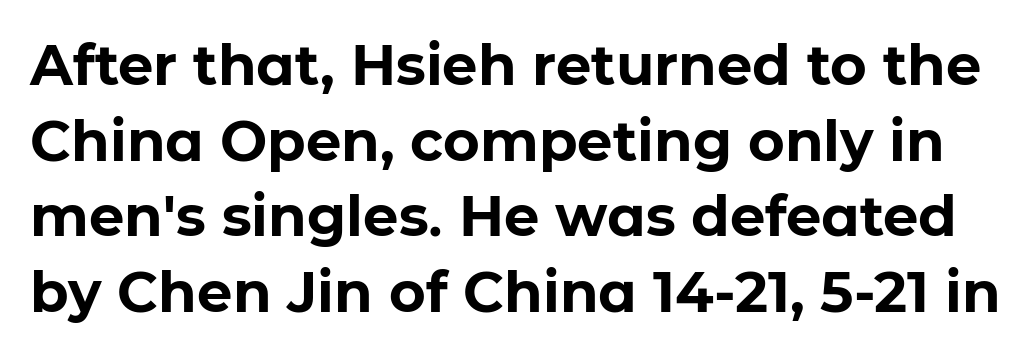
Q: Is the text bold? A: Yes.
Q: Is the text italic (slanted)? A: No, it is upright.
Q: Is the typeface a serif or a sans-serif typeface? A: Sans-serif.
Q: Is the text underlined? A: No.
Q: Is the spacing between letters normal or unusually wide? A: Normal.
Q: Is the spacing between lines tight, normal or loose? A: Normal.
Q: Width (condensed, normal, or wide)? A: Normal.
Q: Stroke contrast? A: Low.
Q: x-height? A: Medium.
Q: Monospaced? A: No.
